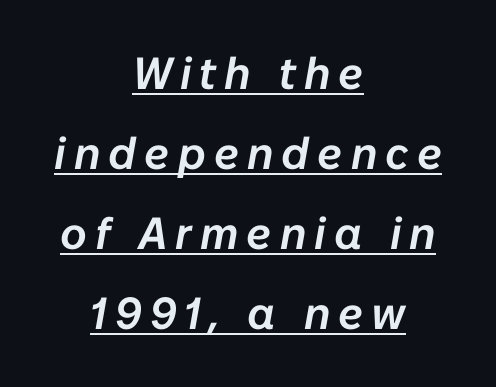
In designer terms, the underline attribute is active on this setting. Think of a printed novel: that variable character pitch is what you see here. There's an unmistakable incline to the writing here. The compositor balanced each line on the midline.
